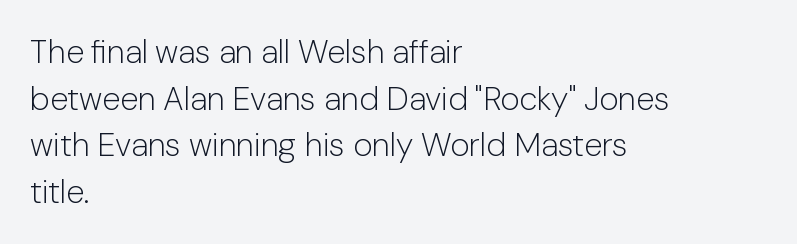
{"serif": "no", "italic": "no", "bold": "no", "weight": "light", "width": "normal", "stroke_contrast": "low", "x_height": "medium", "monospaced": "no", "underline": "no", "align": "left", "line_spacing": "normal", "line_spacing_ratio": 1.41, "letter_spacing": "normal", "letter_spacing_em": 0.0, "glyph_px": 33}
